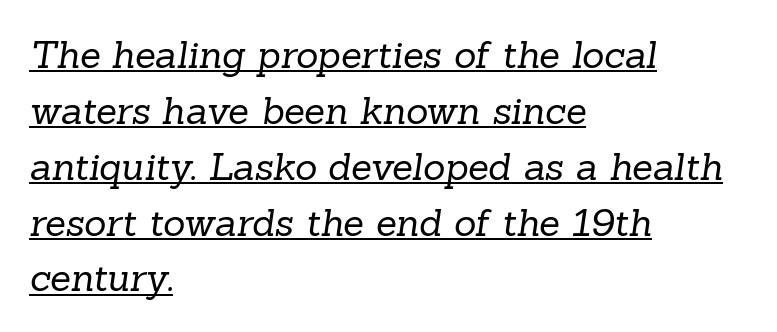
Q: Is the text bold? A: No.
Q: Is the typeface a serif or a sans-serif typeface? A: Serif.
Q: Is the text underlined? A: Yes.
Q: How is the paragraph aligned? A: Left-aligned.
Q: Is the spacing between letters normal or unusually wide? A: Normal.
Q: Is the spacing between lines tight, normal or loose? A: Normal.
Q: Width (condensed, normal, or wide)? A: Normal.
Q: Stroke contrast? A: Low.
Q: x-height? A: Medium.
Q: Monospaced? A: No.
